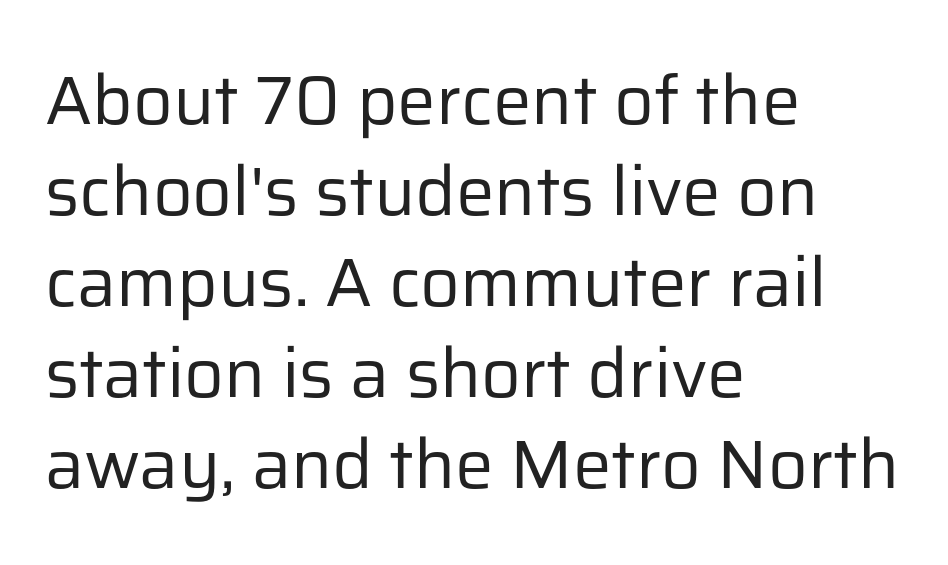
{"serif": "no", "italic": "no", "bold": "no", "weight": "regular", "width": "normal", "stroke_contrast": "low", "x_height": "medium", "monospaced": "no", "underline": "no", "align": "left", "line_spacing": "normal", "line_spacing_ratio": 1.32, "letter_spacing": "normal", "letter_spacing_em": 0.0, "glyph_px": 69}
